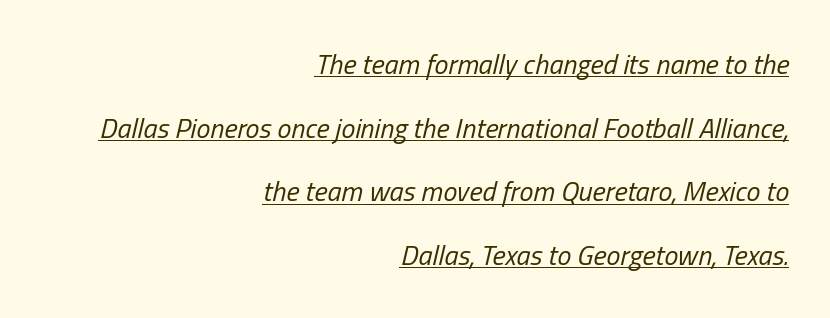
{"italic": "yes", "lean": "right", "slant_degrees": 13, "bold": "no", "weight": "regular", "width": "condensed", "stroke_contrast": "low", "x_height": "medium", "monospaced": "no", "underline": "yes", "align": "right", "line_spacing": "loose", "line_spacing_ratio": 2.27, "letter_spacing": "normal", "letter_spacing_em": 0.0, "glyph_px": 28}
